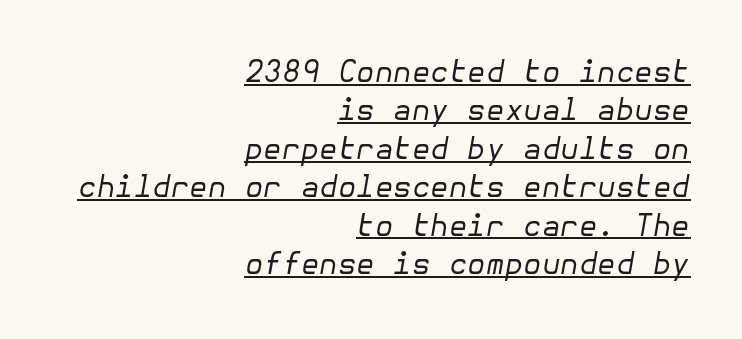
{"italic": "yes", "lean": "right", "slant_degrees": 10, "bold": "no", "weight": "regular", "width": "normal", "stroke_contrast": "low", "x_height": "medium", "underline": "yes", "align": "right", "line_spacing": "normal", "line_spacing_ratio": 1.28, "letter_spacing": "normal", "letter_spacing_em": 0.0, "glyph_px": 30}
